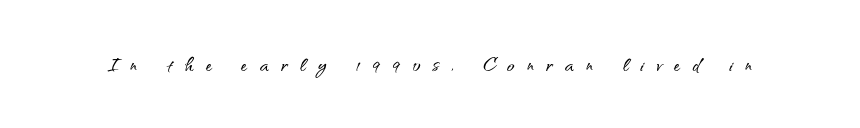
Q: Is the text italic (slanted)? A: Yes.
Q: Is the text underlined? A: No.
Q: Is the spacing between letters normal or unusually wide? A: Unusually wide.
